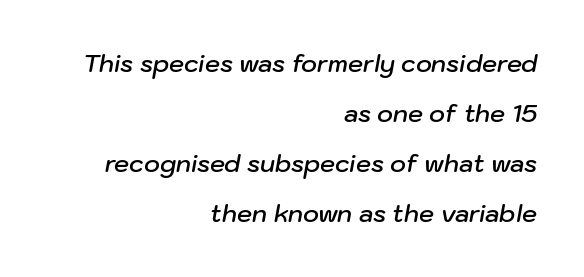
Notice how the passage keeps a crisp vertical edge on the right only. Type without underlining. Semibold letterforms, between regular and bold. These lines stand farther apart than default settings would place them.
